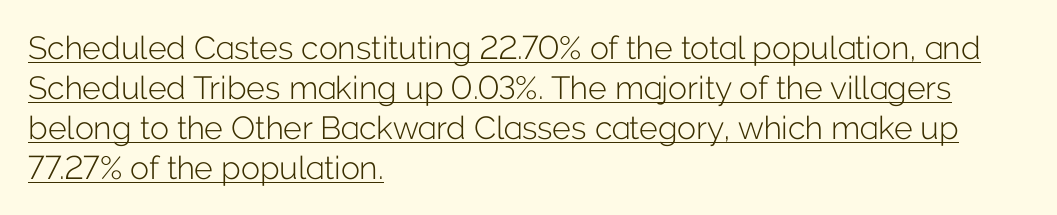
On a weight scale, this lands at 450 or below. Upright lettering throughout. The rendering uses natural spacing where letterforms have individual widths. Somebody hit Ctrl+U on this one — the words are underlined.
